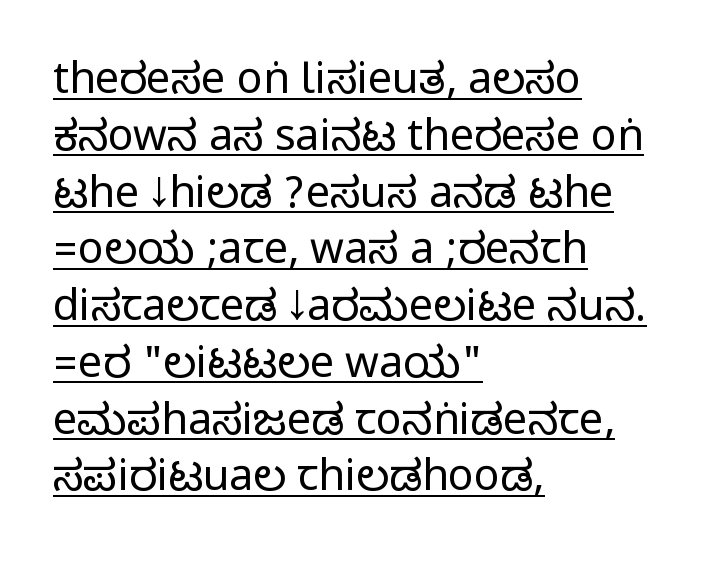
The image shows 43 px condensed sans-serif type, upright; set left-aligned, normal line spacing (1.32x), normal letter spacing, underlined; medium stroke contrast.
